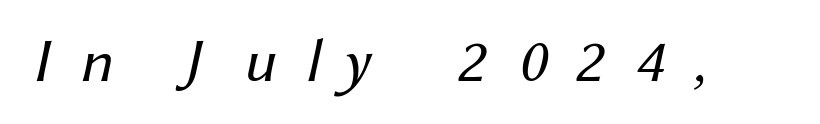
The image shows 62 px regular-weight sans-serif type; set unusually wide letter spacing (+0.5 em), not underlined; medium stroke contrast and a medium x-height.
